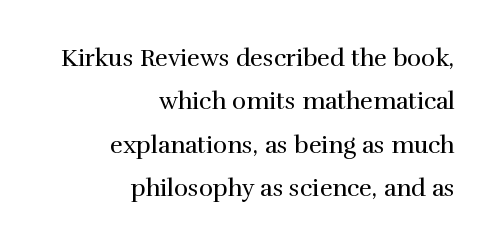
Beneath every word, the page is bare. Notice how the stems are strictly vertical — no italics here. The weight would be labelled regular, book, light, or lighter still. The paragraph shown leans on its right margin.
